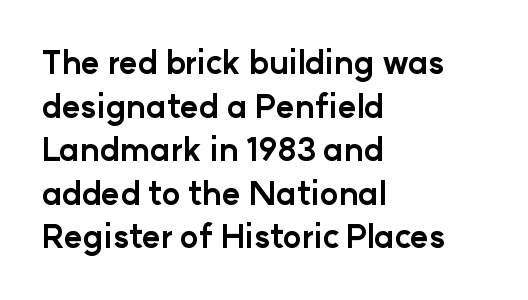
Q: Is the text bold? A: Yes.
Q: Is the text italic (slanted)? A: No, it is upright.
Q: Is the typeface a serif or a sans-serif typeface? A: Sans-serif.
Q: Is the text underlined? A: No.
Q: How is the paragraph aligned? A: Left-aligned.
Q: Is the spacing between letters normal or unusually wide? A: Normal.
Q: Is the spacing between lines tight, normal or loose? A: Normal.
Q: Width (condensed, normal, or wide)? A: Normal.
Q: Stroke contrast? A: Low.
Q: x-height? A: Medium.
Q: Monospaced? A: No.
